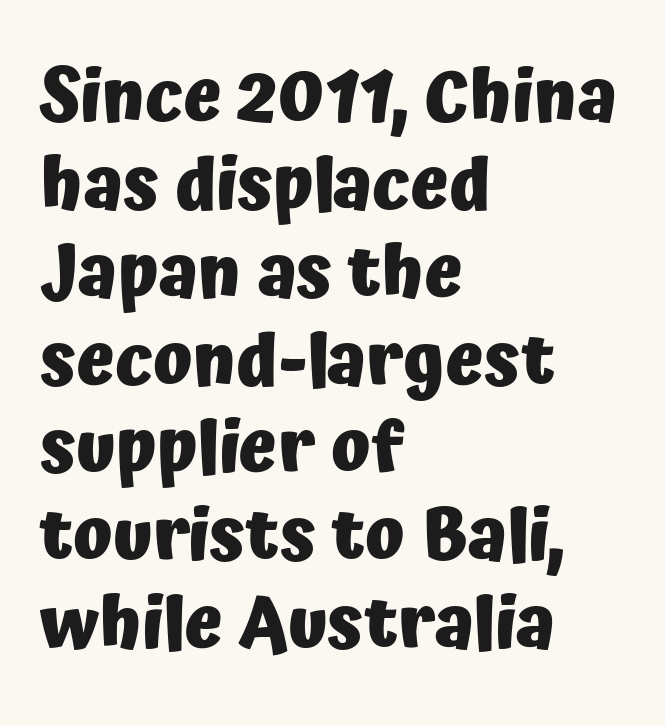
Q: Is the text bold? A: Yes.
Q: Is the text italic (slanted)? A: No, it is upright.
Q: Is the typeface a serif or a sans-serif typeface? A: Sans-serif.
Q: Is the text underlined? A: No.
Q: How is the paragraph aligned? A: Left-aligned.
Q: Is the spacing between letters normal or unusually wide? A: Normal.
Q: Width (condensed, normal, or wide)? A: Normal.
Q: Stroke contrast? A: Low.
Q: x-height? A: Medium.
Q: Monospaced? A: No.
